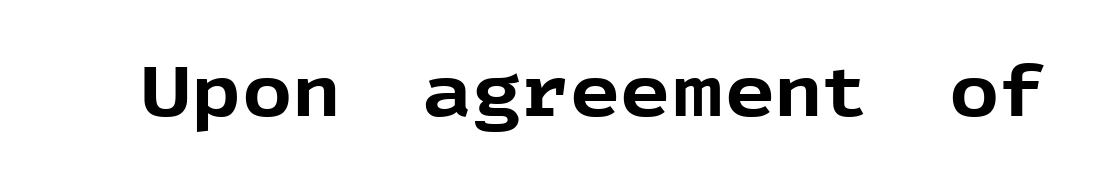
{"serif": "no", "italic": "no", "bold": "yes", "weight": "bold", "width": "normal", "x_height": "medium", "monospaced": "no", "underline": "no", "letter_spacing": "normal", "letter_spacing_em": 0.0, "glyph_px": 70}
